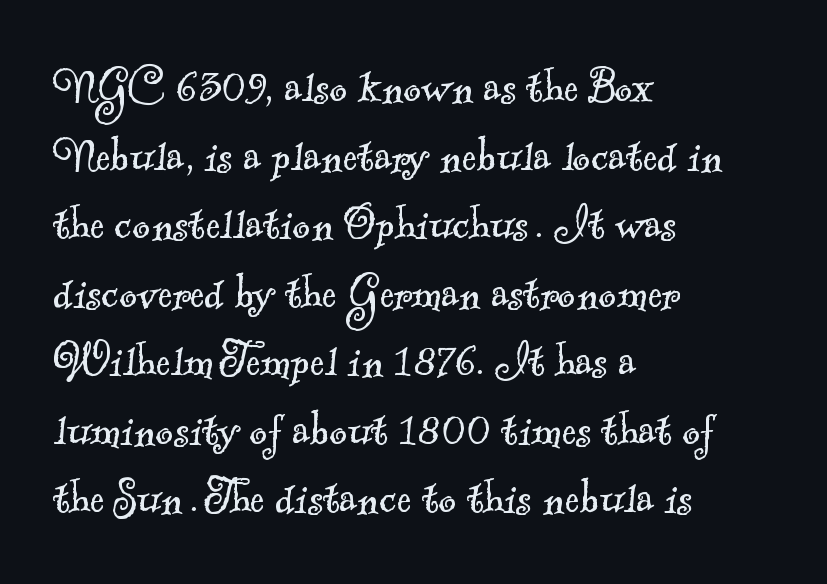
Character widths vary here, with narrow letters taking less room than wide ones. The font is comparable to plain body text, perhaps lighter. The passage shown is typeset with a serif family. The passage shown is not underscored anywhere. How would I describe the line gaps? Plain and ordinary.
